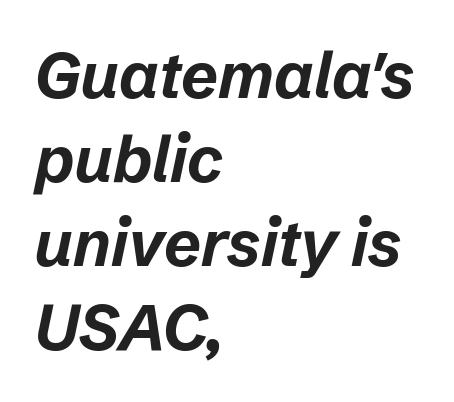
Q: Is the text bold? A: Yes.
Q: Is the text italic (slanted)? A: Yes, it leans right by about 12 degrees.
Q: Is the text underlined? A: No.
Q: How is the paragraph aligned? A: Left-aligned.
Q: Is the spacing between letters normal or unusually wide? A: Normal.
Q: Is the spacing between lines tight, normal or loose? A: Normal.
Q: Width (condensed, normal, or wide)? A: Normal.
Q: Stroke contrast? A: Low.
Q: x-height? A: Medium.
Q: Monospaced? A: No.
